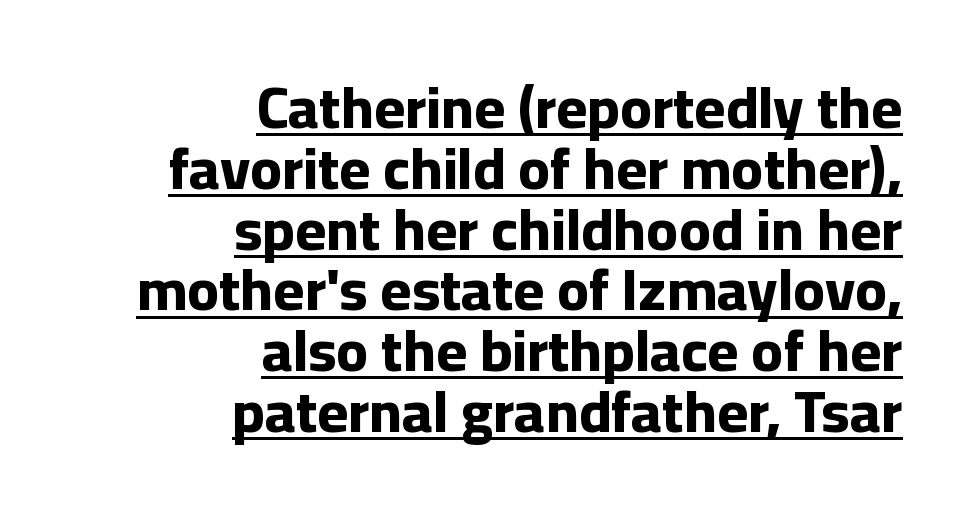
You can see a thin bar hugging the bottom of the glyphs. You can tell it's not italic because the verticals are truly vertical. Serifs: no, the terminals of the letterforms are clean. Where is the straight margin? On the right. Proportional: the letters do not fall into vertical columns. Each new line begins almost immediately beneath the previous one.
